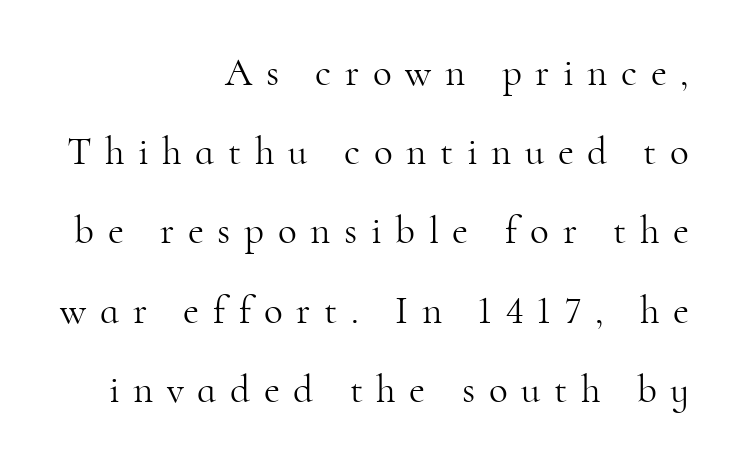
The image shows 39 px light serif type, upright; set right-aligned, loose line spacing (2.03x), unusually wide letter spacing (+0.35 em), not underlined; high stroke contrast and a small x-height.
